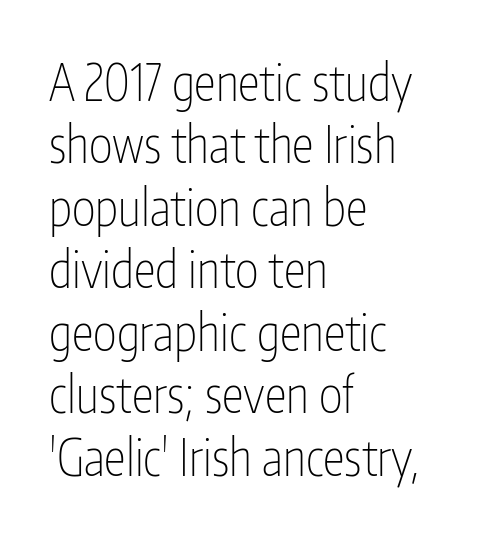
{"serif": "no", "italic": "no", "bold": "no", "weight": "thin", "width": "condensed", "stroke_contrast": "low", "x_height": "medium", "monospaced": "no", "underline": "no", "align": "left", "line_spacing": "normal", "line_spacing_ratio": 1.25, "letter_spacing": "normal", "letter_spacing_em": 0.0, "glyph_px": 50}
